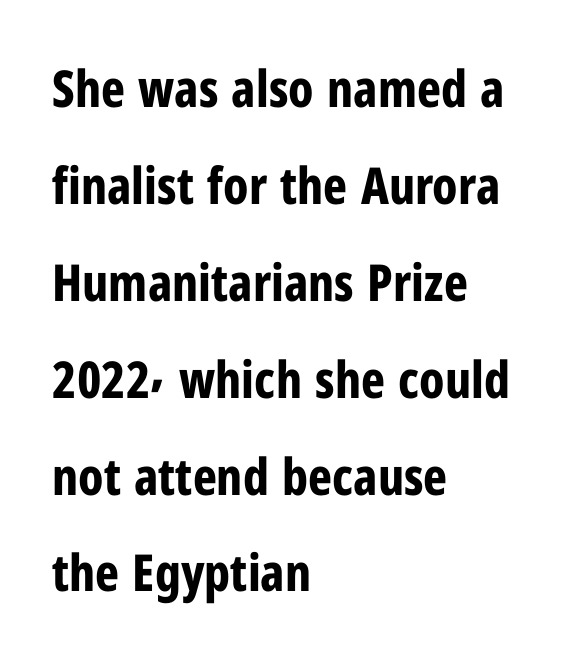
{"serif": "no", "italic": "no", "bold": "yes", "weight": "bold", "width": "condensed", "stroke_contrast": "low", "x_height": "medium", "monospaced": "no", "underline": "no", "align": "left", "line_spacing": "loose", "line_spacing_ratio": 1.9, "letter_spacing": "normal", "letter_spacing_em": 0.0, "glyph_px": 51}
